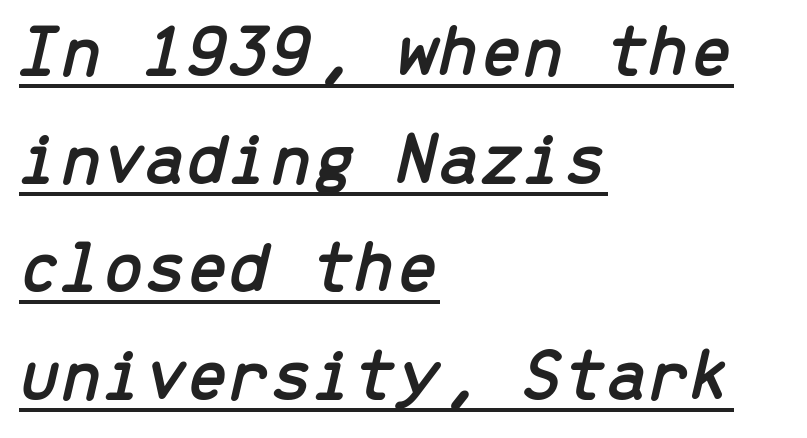
Q: Is the text italic (slanted)? A: Yes, it leans right by about 13 degrees.
Q: Is the text underlined? A: Yes.
Q: How is the paragraph aligned? A: Left-aligned.
Q: Is the spacing between letters normal or unusually wide? A: Normal.
Q: Is the spacing between lines tight, normal or loose? A: Normal.
Q: Width (condensed, normal, or wide)? A: Normal.
Q: Stroke contrast? A: Low.
Q: x-height? A: Medium.
Q: Monospaced? A: Yes.
